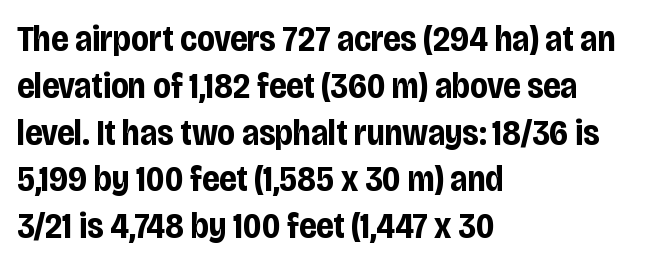
Q: Is the text bold? A: Yes.
Q: Is the text italic (slanted)? A: No, it is upright.
Q: Is the typeface a serif or a sans-serif typeface? A: Sans-serif.
Q: Is the text underlined? A: No.
Q: How is the paragraph aligned? A: Left-aligned.
Q: Is the spacing between letters normal or unusually wide? A: Normal.
Q: Is the spacing between lines tight, normal or loose? A: Normal.
Q: Width (condensed, normal, or wide)? A: Condensed.
Q: Stroke contrast? A: Low.
Q: x-height? A: Large.
Q: Monospaced? A: No.
